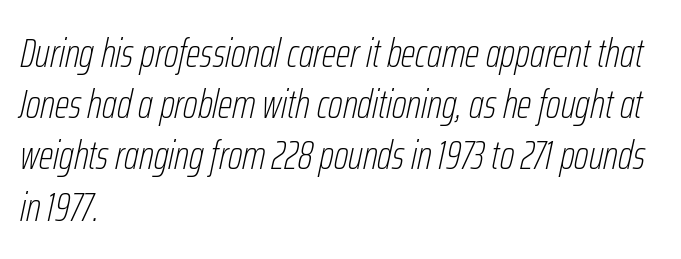
Q: Is the text bold? A: No.
Q: Is the text italic (slanted)? A: Yes, it leans right by about 12 degrees.
Q: Is the text underlined? A: No.
Q: How is the paragraph aligned? A: Left-aligned.
Q: Is the spacing between letters normal or unusually wide? A: Normal.
Q: Is the spacing between lines tight, normal or loose? A: Normal.
Q: Width (condensed, normal, or wide)? A: Condensed.
Q: Stroke contrast? A: Low.
Q: x-height? A: Medium.
Q: Monospaced? A: No.
